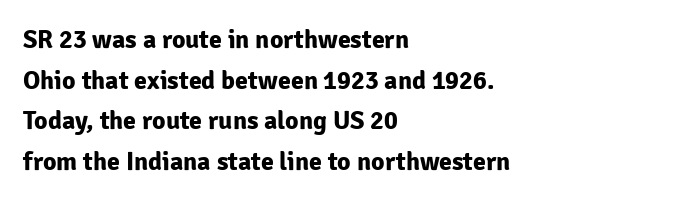
Students, note that the glyphs here touch the page at normal intervals. Lines of text with bare space underneath. Short and long lines alike share a common starting point at left. The font's upright variant was chosen for this text.
